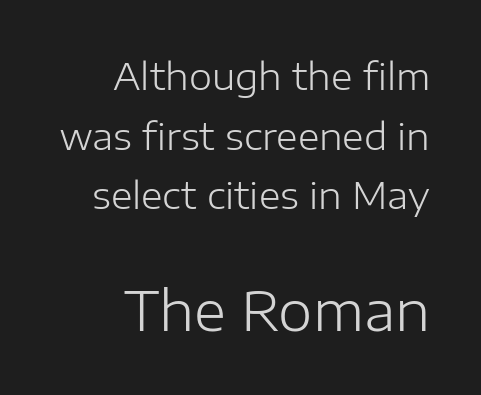
The image shows 55 px light sans-serif type, upright; set right-aligned, normal line spacing (1.61x), normal letter spacing, not underlined; the second (bottom) block is 1.49x larger; low stroke contrast and a medium x-height.
